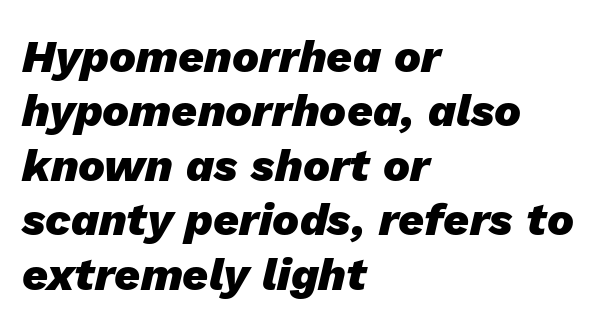
Q: Is the text bold? A: Yes.
Q: Is the text italic (slanted)? A: Yes, it leans right by about 13 degrees.
Q: Is the text underlined? A: No.
Q: How is the paragraph aligned? A: Left-aligned.
Q: Is the spacing between letters normal or unusually wide? A: Normal.
Q: Width (condensed, normal, or wide)? A: Normal.
Q: Stroke contrast? A: Low.
Q: x-height? A: Medium.
Q: Monospaced? A: No.
